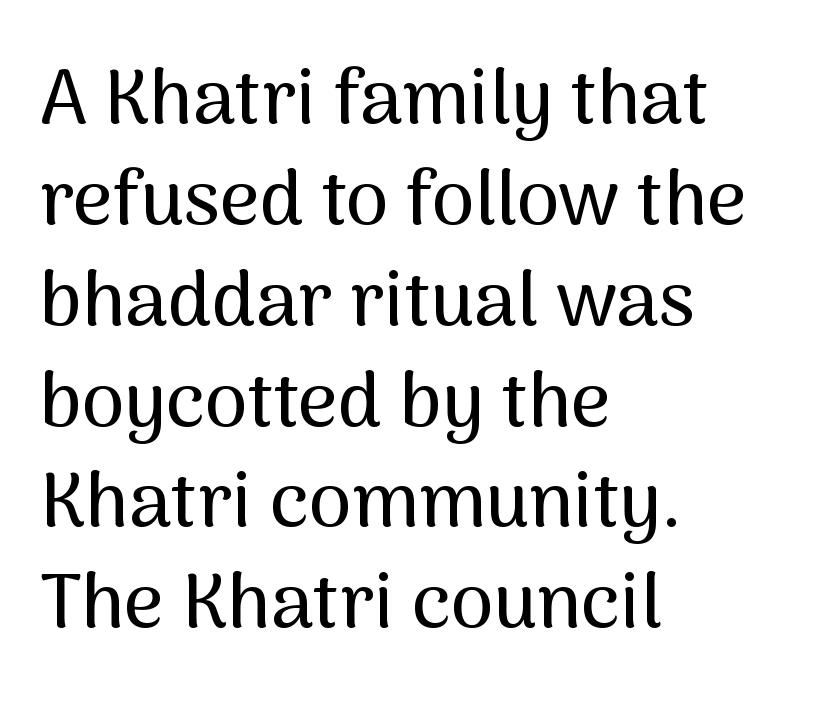
Q: Is the text italic (slanted)? A: No, it is upright.
Q: Is the typeface a serif or a sans-serif typeface? A: Sans-serif.
Q: Is the text underlined? A: No.
Q: How is the paragraph aligned? A: Left-aligned.
Q: Is the spacing between letters normal or unusually wide? A: Normal.
Q: Is the spacing between lines tight, normal or loose? A: Normal.
Q: Width (condensed, normal, or wide)? A: Normal.
Q: Stroke contrast? A: Medium.
Q: x-height? A: Medium.
Q: Monospaced? A: No.
